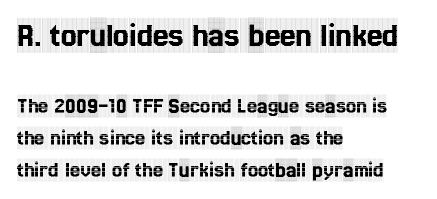
Q: Is the text italic (slanted)? A: No, it is upright.
Q: Is the typeface a serif or a sans-serif typeface? A: Serif.
Q: Is the text underlined? A: No.
Q: How is the paragraph aligned? A: Left-aligned.
Q: Is the spacing between letters normal or unusually wide? A: Normal.
Q: Is the spacing between lines tight, normal or loose? A: Normal.
Q: Which block of text is set in a larger size, the first (top) or the second (bottom)? A: The first (top) one.
Q: Width (condensed, normal, or wide)? A: Condensed.
Q: x-height? A: Large.
Q: Monospaced? A: No.
